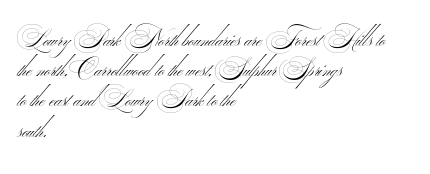
Q: Is the text bold? A: No.
Q: Is the text underlined? A: No.
Q: How is the paragraph aligned? A: Left-aligned.
Q: Is the spacing between letters normal or unusually wide? A: Normal.
Q: Is the spacing between lines tight, normal or loose? A: Normal.
